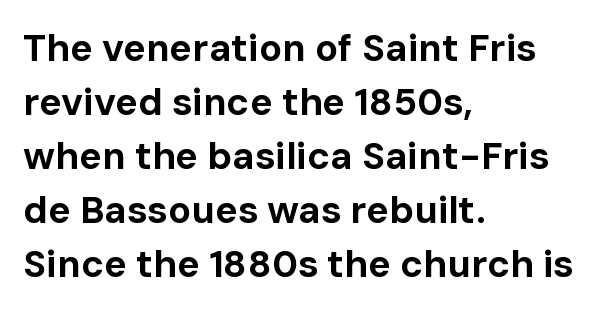
Italic? Not at all — the glyphs are vertical. Here the glyphs are tracked normally, forming tight word shapes. Is this a sans? Yes — the strokes have no serifs. Decoration check: the copy has no underline. The rendering anchors every line to the left-hand side. Proportional: the letters do not fall into vertical columns.
